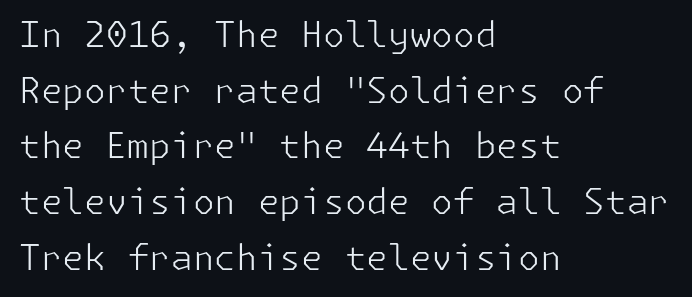
{"serif": "no", "italic": "no", "bold": "no", "weight": "light", "width": "normal", "stroke_contrast": "low", "x_height": "medium", "underline": "no", "align": "left", "line_spacing": "normal", "line_spacing_ratio": 1.59, "letter_spacing": "normal", "letter_spacing_em": 0.0, "glyph_px": 35}
